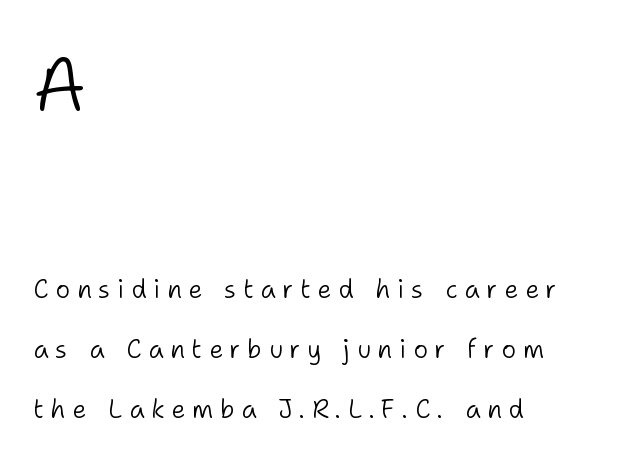
Q: Is the text bold? A: No.
Q: Is the text italic (slanted)? A: No, it is upright.
Q: Is the typeface a serif or a sans-serif typeface? A: Sans-serif.
Q: Is the text underlined? A: No.
Q: How is the paragraph aligned? A: Left-aligned.
Q: Is the spacing between letters normal or unusually wide? A: Unusually wide.
Q: Is the spacing between lines tight, normal or loose? A: Loose.
Q: Which block of text is set in a larger size, the first (top) or the second (bottom)? A: The first (top) one.
Q: Width (condensed, normal, or wide)? A: Normal.
Q: Stroke contrast? A: Low.
Q: x-height? A: Medium.
Q: Monospaced? A: No.
